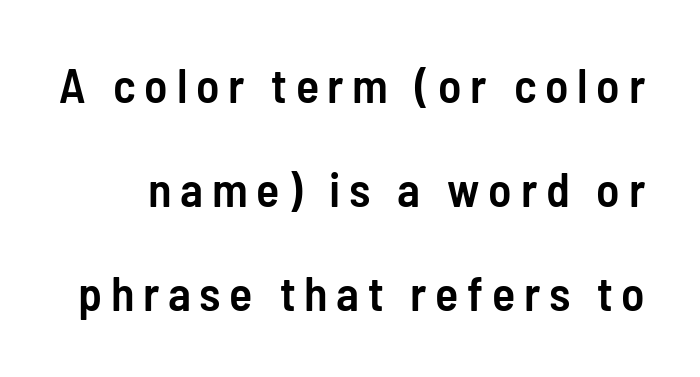
{"serif": "no", "italic": "no", "bold": "semi", "weight": "semibold", "width": "condensed", "stroke_contrast": "low", "x_height": "medium", "monospaced": "no", "underline": "no", "line_spacing": "loose", "line_spacing_ratio": 2.17, "glyph_px": 48}
